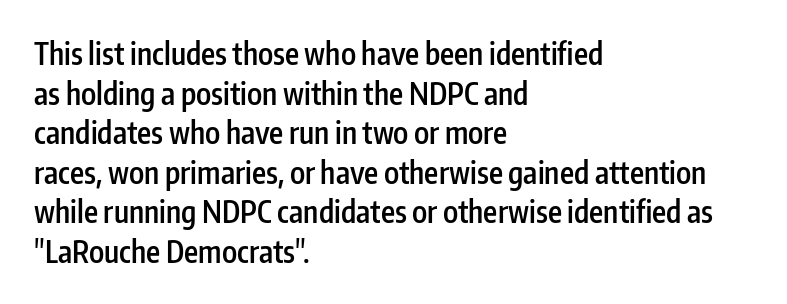
The image shows 30 px semibold, condensed sans-serif type, upright; set left-aligned, normal line spacing (1.32x), normal letter spacing, not underlined; low stroke contrast and a medium x-height.
